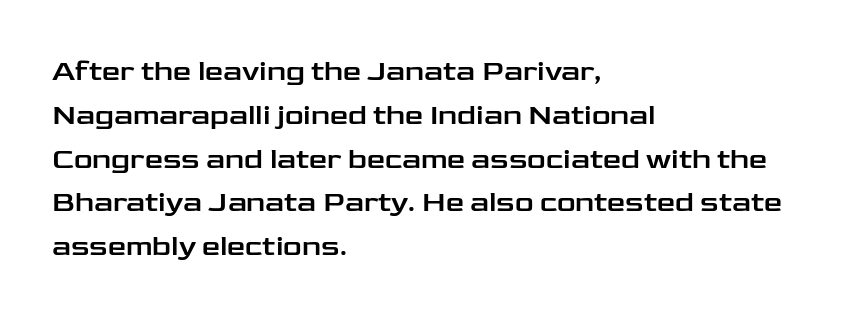
The lines are quadded left. Each word holds together tightly as a unit, with standard inter-letter gaps. Serif or sans? Sans — the stroke terminals are bare. The letters stand straight up with perfectly vertical stems.
